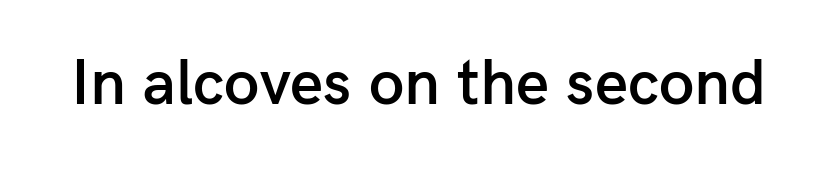
{"serif": "no", "italic": "no", "bold": "semi", "weight": "semibold", "width": "normal", "stroke_contrast": "low", "x_height": "medium", "monospaced": "no", "underline": "no", "letter_spacing": "normal", "letter_spacing_em": 0.0, "glyph_px": 64}
